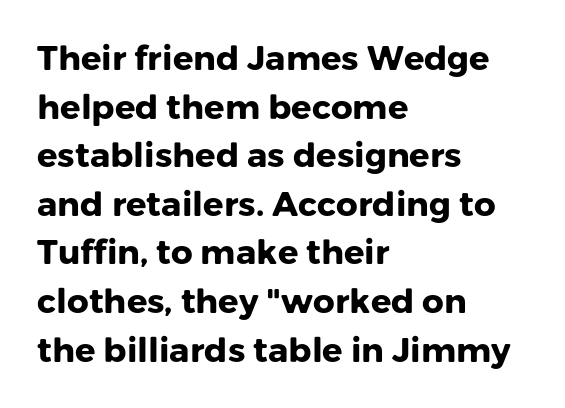
{"serif": "no", "italic": "no", "bold": "yes", "weight": "heavy", "width": "normal", "stroke_contrast": "low", "x_height": "medium", "monospaced": "no", "underline": "no", "align": "left", "line_spacing": "normal", "line_spacing_ratio": 1.43, "letter_spacing": "normal", "letter_spacing_em": 0.0, "glyph_px": 34}
